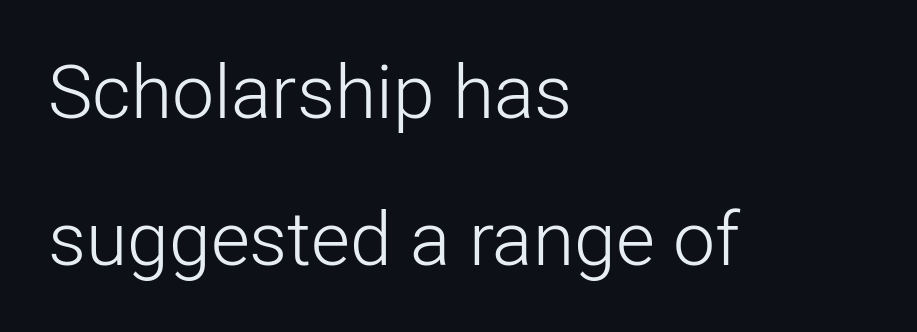
{"serif": "no", "italic": "no", "bold": "no", "weight": "light", "width": "normal", "stroke_contrast": "low", "x_height": "medium", "monospaced": "no", "underline": "no", "align": "left", "line_spacing": "loose", "line_spacing_ratio": 1.96, "letter_spacing": "normal", "letter_spacing_em": 0.0, "glyph_px": 75}
